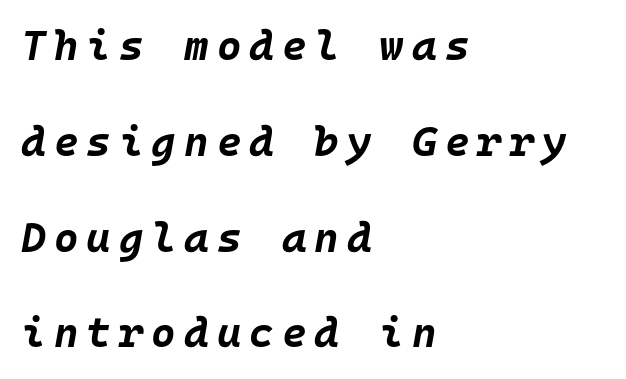
Q: Is the text bold? A: Yes.
Q: Is the text italic (slanted)? A: Yes, it leans right by about 10 degrees.
Q: Is the text underlined? A: No.
Q: How is the paragraph aligned? A: Left-aligned.
Q: Is the spacing between lines tight, normal or loose? A: Loose.
Q: Width (condensed, normal, or wide)? A: Normal.
Q: Stroke contrast? A: Low.
Q: x-height? A: Large.
Q: Monospaced? A: Yes.
